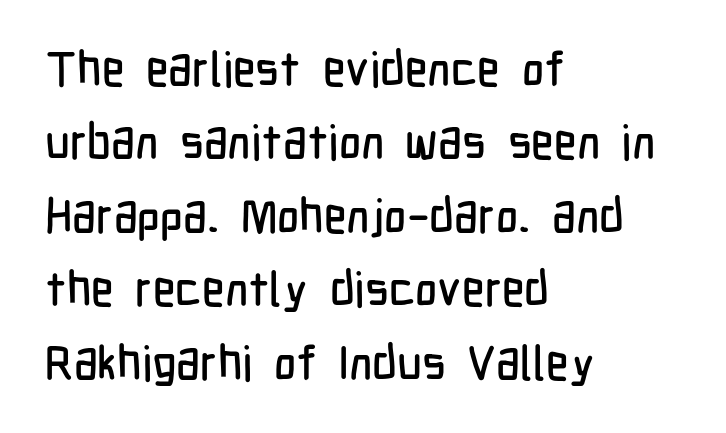
{"serif": "no", "italic": "no", "width": "condensed", "stroke_contrast": "low", "x_height": "medium", "monospaced": "no", "underline": "no", "align": "left", "line_spacing": "normal", "line_spacing_ratio": 1.53, "letter_spacing": "normal", "letter_spacing_em": 0.0, "glyph_px": 48}
